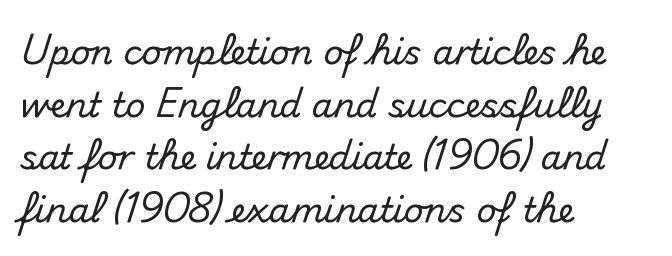
The image shows 34 px sans-serif type; set left-aligned, normal line spacing (1.55x), normal letter spacing, not underlined; medium stroke contrast and a small x-height.
